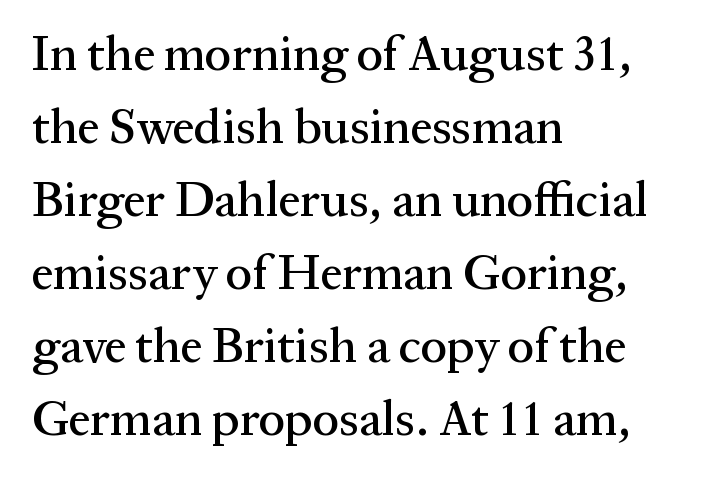
Alignment: flush left. The glyphs are unaccompanied by any horizontal stroke below them. Summary of vertical rhythm: regular, with standard interline spacing. Is there any slant? The stems are plumb. Looks like regular typesetting: each glyph gets only the width it needs.
